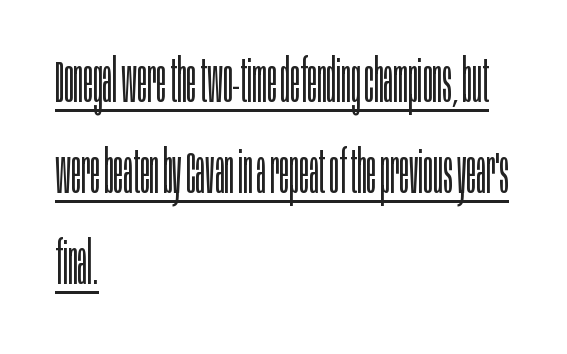
{"serif": "no", "italic": "no", "bold": "no", "weight": "light", "width": "condensed", "stroke_contrast": "low", "x_height": "large", "monospaced": "no", "underline": "yes", "align": "left", "line_spacing": "normal", "line_spacing_ratio": 1.54, "letter_spacing": "normal", "letter_spacing_em": 0.0, "glyph_px": 59}
